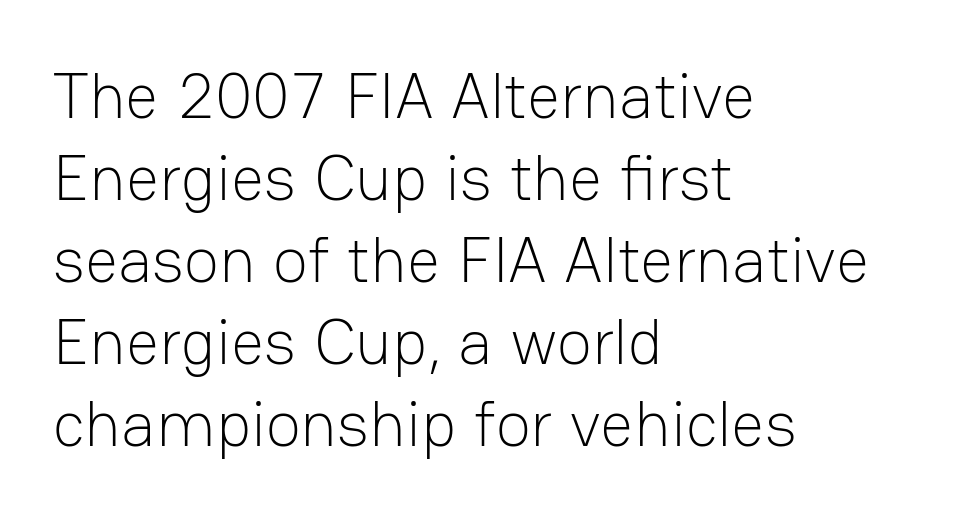
These lines are rendered in a variable-pitch font. Nothing sits at the stroke ends, so this counts as sans-serif. Check the space under the baseline: it is left empty. Upright lettering throughout.
